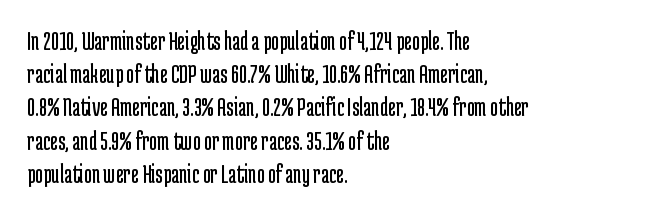
Q: Is the text bold? A: No.
Q: Is the text italic (slanted)? A: No, it is upright.
Q: Is the text underlined? A: No.
Q: How is the paragraph aligned? A: Left-aligned.
Q: Is the spacing between letters normal or unusually wide? A: Normal.
